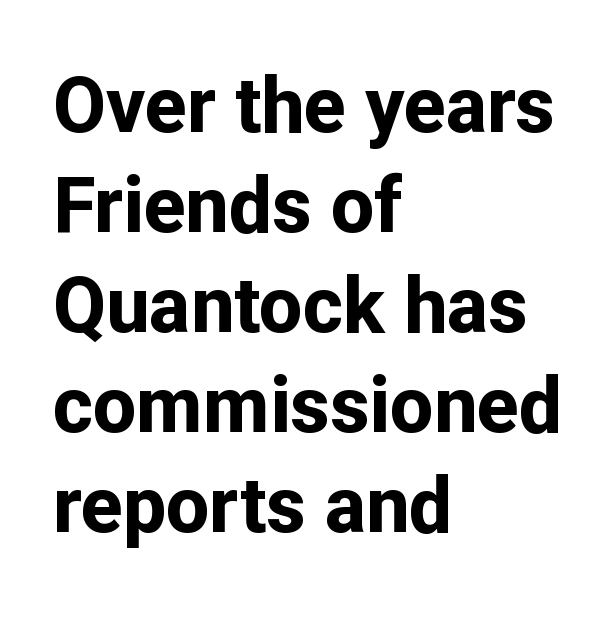
Q: Is the text bold? A: Yes.
Q: Is the text italic (slanted)? A: No, it is upright.
Q: Is the typeface a serif or a sans-serif typeface? A: Sans-serif.
Q: Is the text underlined? A: No.
Q: How is the paragraph aligned? A: Left-aligned.
Q: Is the spacing between letters normal or unusually wide? A: Normal.
Q: Is the spacing between lines tight, normal or loose? A: Normal.
Q: Width (condensed, normal, or wide)? A: Normal.
Q: Stroke contrast? A: Low.
Q: x-height? A: Medium.
Q: Monospaced? A: No.
